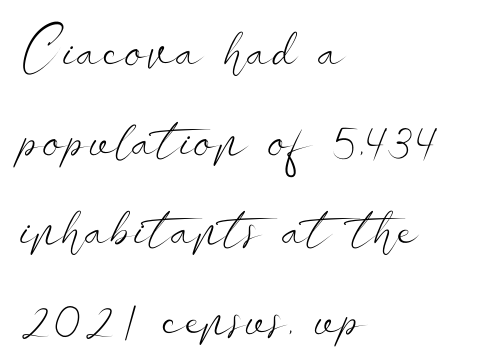
The image shows 56 px light, wide sans-serif type; set left-aligned, normal line spacing (1.6x), normal letter spacing, not underlined; low stroke contrast and a small x-height.
